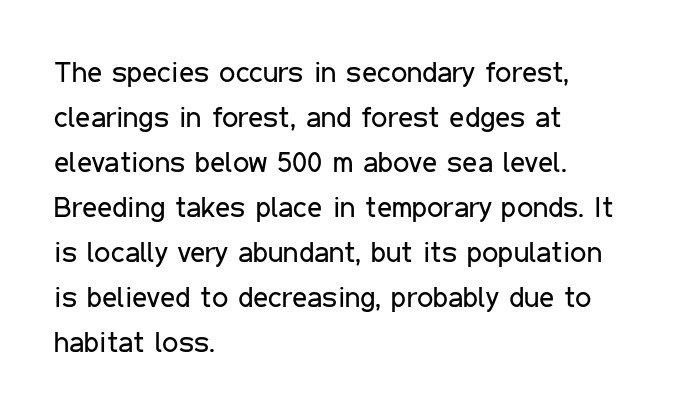
{"serif": "no", "italic": "no", "bold": "no", "weight": "regular", "width": "condensed", "stroke_contrast": "low", "x_height": "medium", "monospaced": "no", "underline": "no", "align": "left", "line_spacing": "normal", "line_spacing_ratio": 1.55, "letter_spacing": "normal", "letter_spacing_em": 0.0, "glyph_px": 29}
